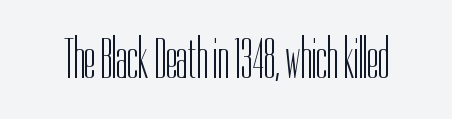
The face used here is proportionally spaced, like ordinary book or web type. Italic? Not at all — the glyphs are vertical. Tracking here is standard; glyphs follow each other at the usual distance. Nope, no serifs anywhere on these letters. The font is comparable to plain body text, perhaps lighter. Type without underlining.
